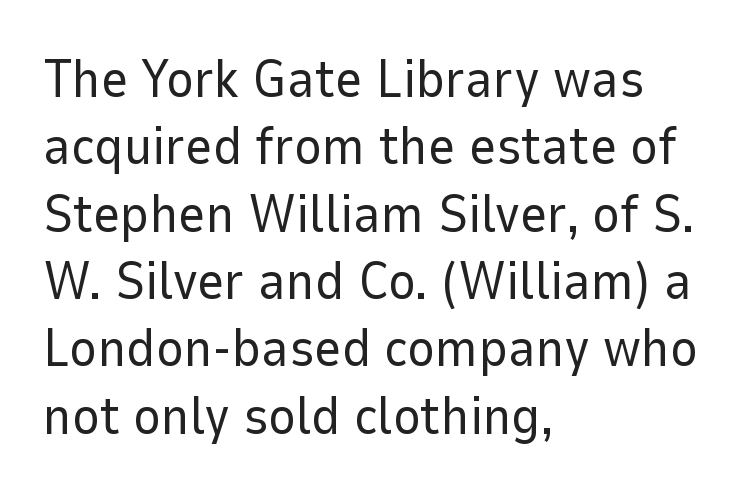
Beneath every word, the page is bare. Is this a heavy cut? Hardly; it is regular or lighter. Ascenders rise straight up at ninety degrees. Note the varied advance widths — an 'i' is clearly narrower than an 'm'.
